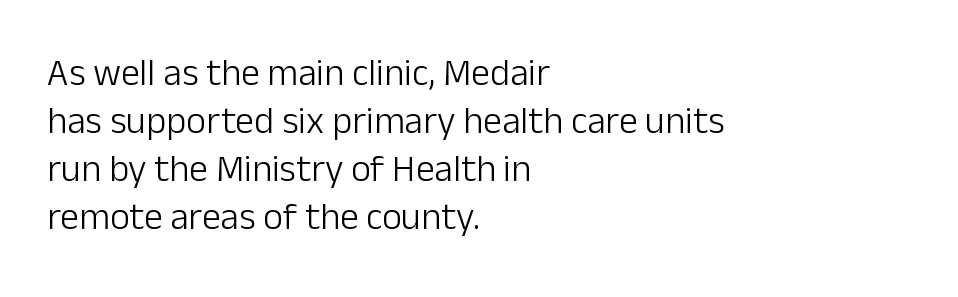
{"serif": "no", "italic": "no", "bold": "no", "weight": "light", "width": "normal", "stroke_contrast": "low", "x_height": "medium", "monospaced": "no", "underline": "no", "align": "left", "line_spacing": "normal", "line_spacing_ratio": 1.26, "letter_spacing": "normal", "letter_spacing_em": 0.0, "glyph_px": 38}
